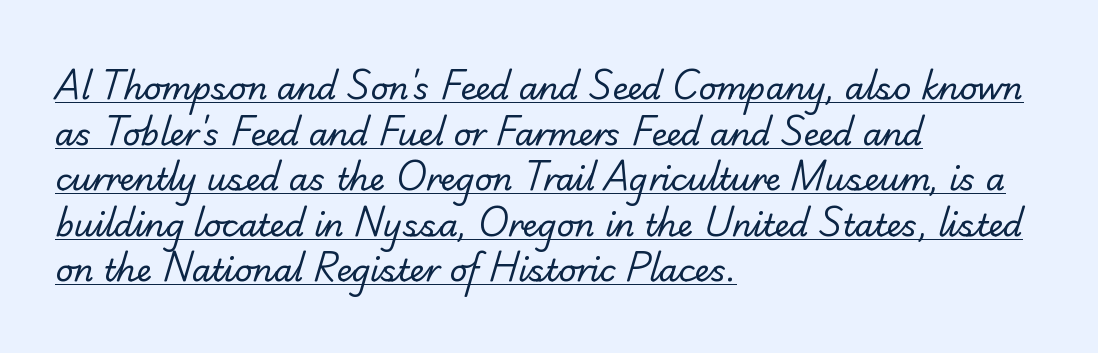
{"serif": "yes", "bold": "no", "weight": "regular", "width": "normal", "stroke_contrast": "low", "x_height": "small", "monospaced": "no", "underline": "yes", "align": "left", "line_spacing": "normal", "line_spacing_ratio": 1.47, "letter_spacing": "normal", "letter_spacing_em": 0.0, "glyph_px": 31}
